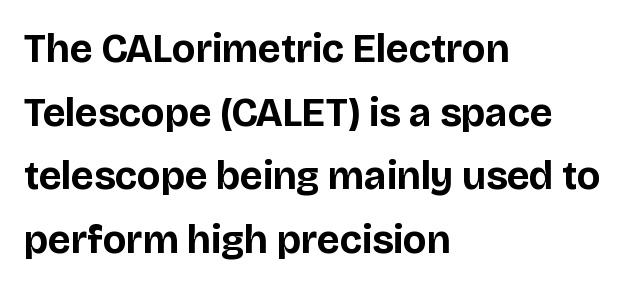
The image shows 40 px bold sans-serif type, upright; set left-aligned, normal line spacing (1.59x), normal letter spacing, not underlined; low stroke contrast and a large x-height.
